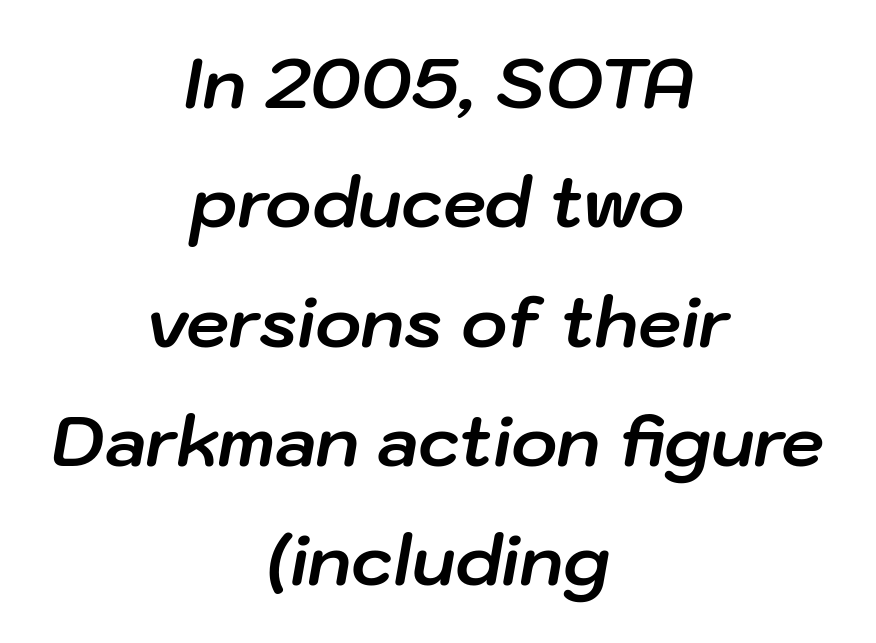
The image shows 69 px bold type, italic (leaning right); set centered, line spacing 1.73x, normal letter spacing, not underlined; low stroke contrast and a medium x-height.
